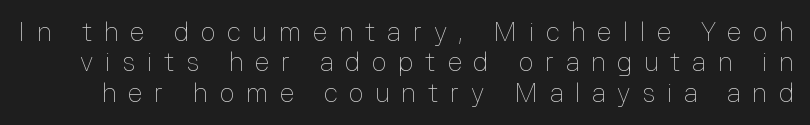
The face used here is rendered with a markedly widened letterfit. Notice how the stems are strictly vertical — no italics here. No letter is thick-stroked: the sample isn't bold. Has an underline been added? It has not.
